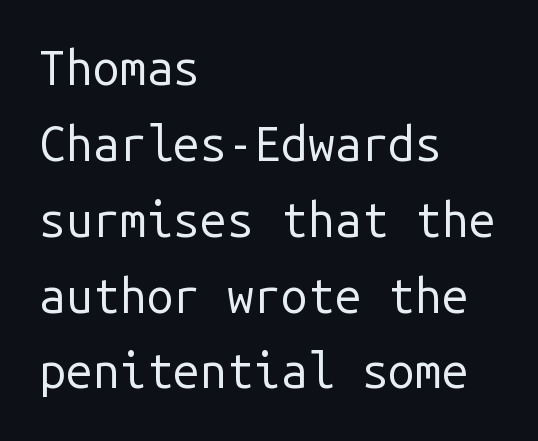
Ink coverage per letter is moderate at most. Look at the tracking — it's just the regular setting, nothing added. The lettering stays uniformly vertical, giving the passage a roman look. Descender tails drop into unmarked territory. Horizontally, the lines are justified to the leading edge only.
